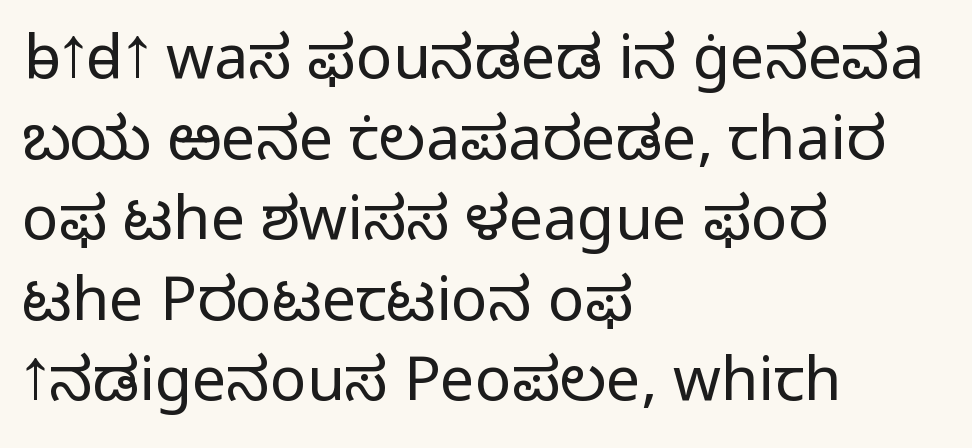
Q: Is the text bold? A: No.
Q: Is the text italic (slanted)? A: No, it is upright.
Q: Is the typeface a serif or a sans-serif typeface? A: Sans-serif.
Q: Is the text underlined? A: No.
Q: How is the paragraph aligned? A: Left-aligned.
Q: Is the spacing between letters normal or unusually wide? A: Normal.
Q: Is the spacing between lines tight, normal or loose? A: Normal.
Q: Width (condensed, normal, or wide)? A: Normal.
Q: Stroke contrast? A: Low.
Q: x-height? A: Medium.
Q: Monospaced? A: No.
